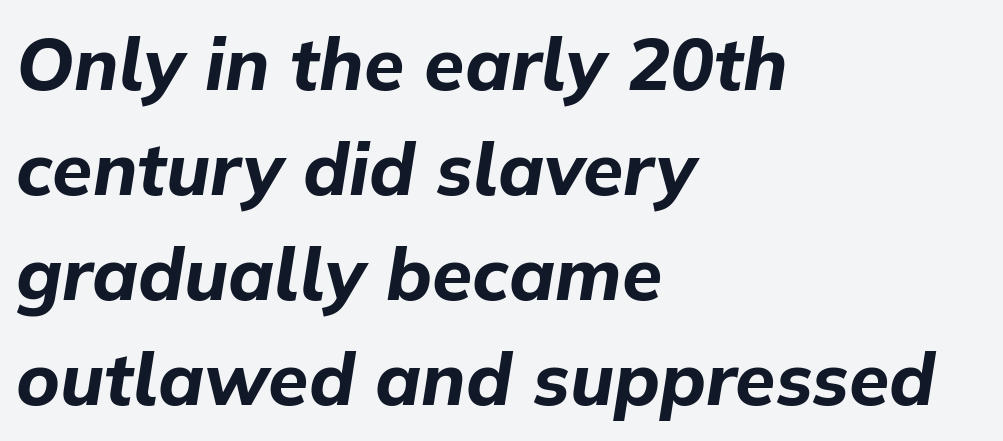
In terms of leading, this rendering sits right in the middle. These lines keep a tight, regular rhythm from letter to letter. Each glyph is drawn with heavy, bold strokes. Check the space under the baseline: it is left empty. Casual observation: everything's shoved over to the left.
